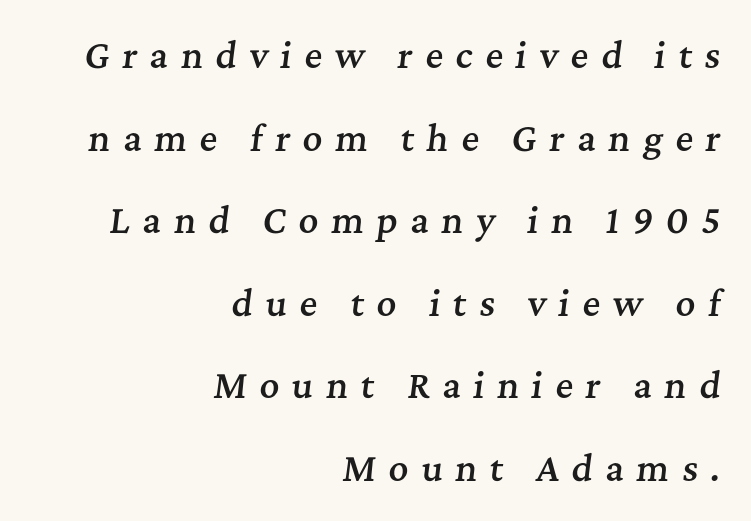
{"serif": "yes", "italic": "yes", "lean": "right", "slant_degrees": 7, "bold": "semi", "weight": "semibold", "width": "normal", "stroke_contrast": "medium", "x_height": "medium", "monospaced": "no", "underline": "no", "align": "right", "line_spacing": "loose", "line_spacing_ratio": 2.43, "letter_spacing": "wide", "letter_spacing_em": 0.37, "glyph_px": 34}
